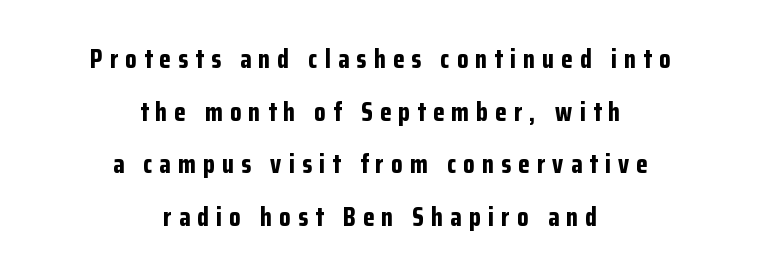
{"italic": "no", "bold": "yes", "underline": "no", "align": "center", "line_spacing": "loose", "line_spacing_ratio": 2.02, "letter_spacing": "wide", "letter_spacing_em": 0.28, "glyph_px": 26}
